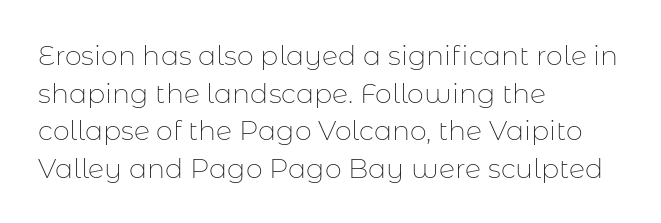
Notice how the stems are strictly vertical — no italics here. A bare baseline throughout the passage. Inter-character spacing is left at the font's built-in metrics. Vertical spacing — default. The ragged edge is on the right, which tells us the setting is flush left. The font sits on the lighter half of the weight spectrum, regular included.
